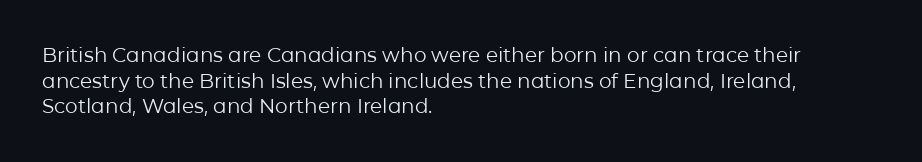
{"italic": "no", "bold": "no", "underline": "no", "align": "left", "line_spacing": "normal", "line_spacing_ratio": 1.28, "letter_spacing": "normal", "letter_spacing_em": 0.0, "glyph_px": 20}
